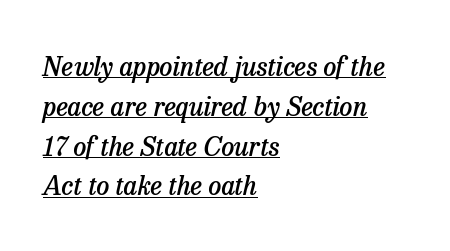
Q: Is the text bold? A: Semi-bold.
Q: Is the text italic (slanted)? A: Yes, it leans right by about 13 degrees.
Q: Is the text underlined? A: Yes.
Q: How is the paragraph aligned? A: Left-aligned.
Q: Is the spacing between letters normal or unusually wide? A: Normal.
Q: Is the spacing between lines tight, normal or loose? A: Normal.
